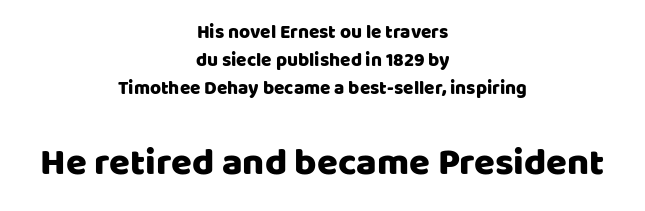
The image shows 38 px sans-serif type, upright; set centered, normal line spacing (1.48x), normal letter spacing, not underlined; the second (bottom) block is 2.0x larger; low stroke contrast and a large x-height.
